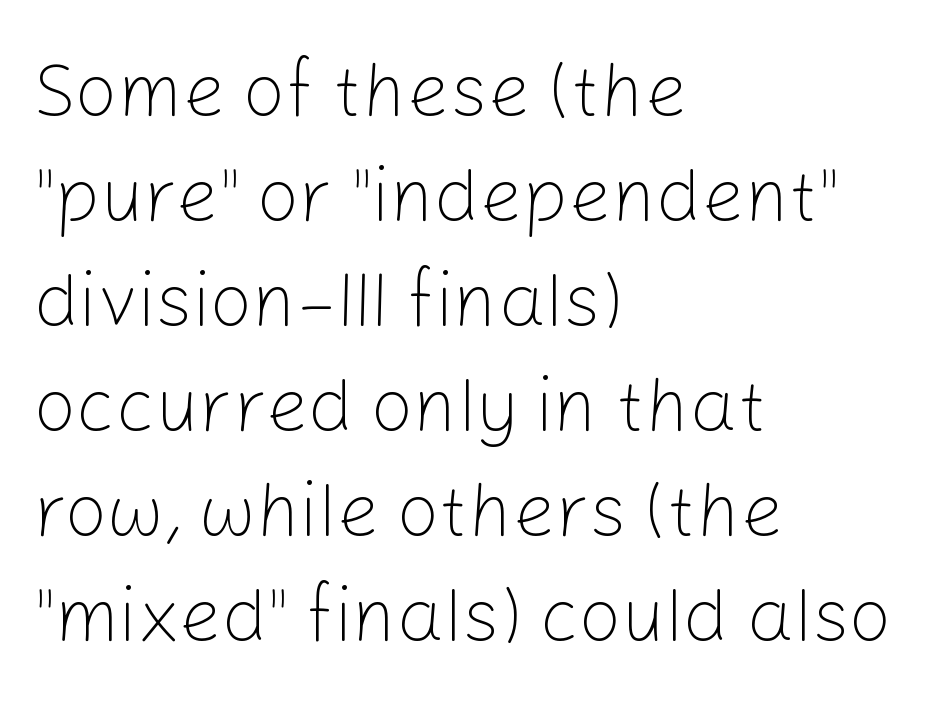
Q: Is the text bold? A: No.
Q: Is the text italic (slanted)? A: No, it is upright.
Q: Is the typeface a serif or a sans-serif typeface? A: Sans-serif.
Q: Is the text underlined? A: No.
Q: How is the paragraph aligned? A: Left-aligned.
Q: Is the spacing between letters normal or unusually wide? A: Normal.
Q: Is the spacing between lines tight, normal or loose? A: Normal.
Q: Width (condensed, normal, or wide)? A: Normal.
Q: Stroke contrast? A: Low.
Q: x-height? A: Medium.
Q: Monospaced? A: No.
